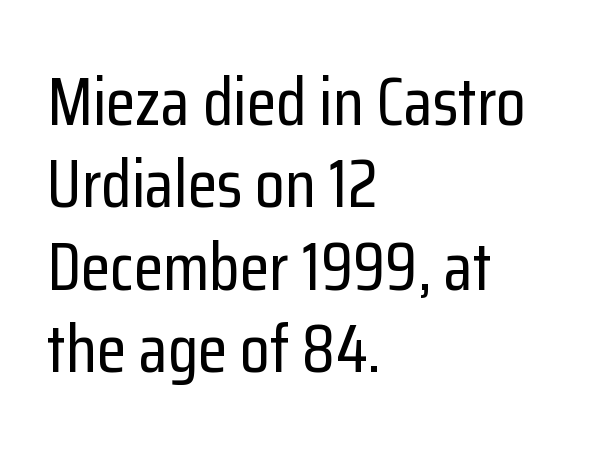
The image shows 68 px condensed sans-serif type, upright; set left-aligned, line spacing 1.21x, normal letter spacing, not underlined; low stroke contrast and a medium x-height.
